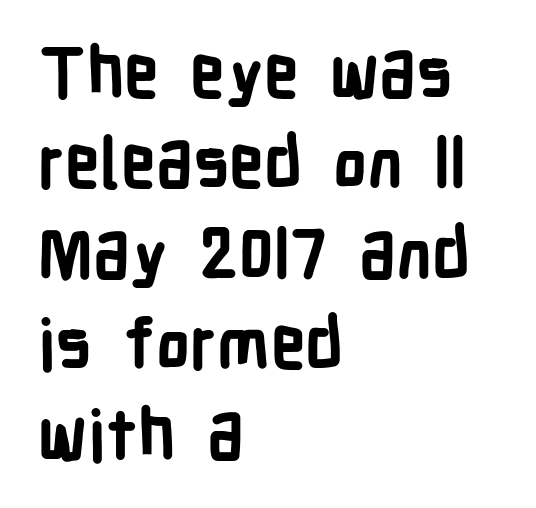
The image shows 69 px bold, condensed sans-serif type, upright; set left-aligned, normal line spacing (1.31x), normal letter spacing, not underlined; low stroke contrast and a medium x-height.
